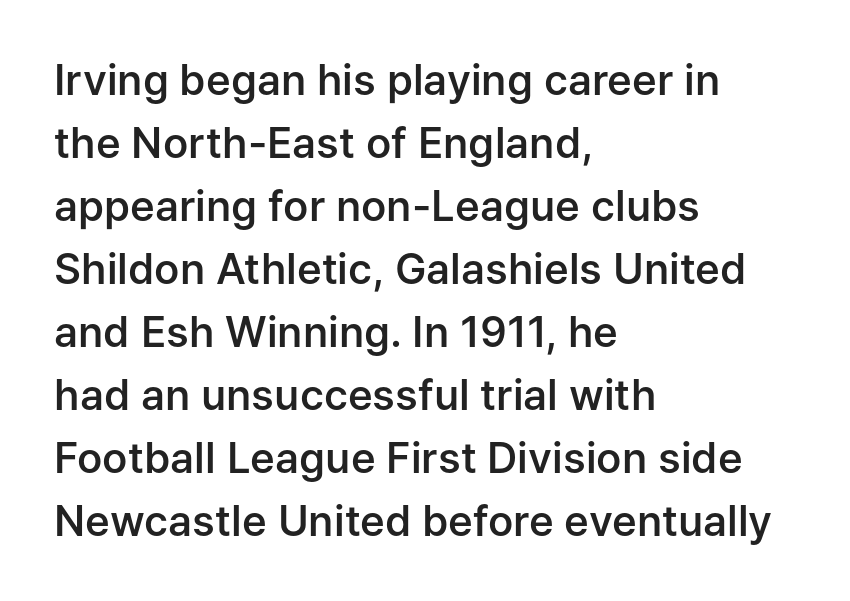
Its strokes are somewhat broadened, the hallmark of semibold type. Interline gaps are of average width in this sample. In terms of posture, this sample is upright. Decoration check: the copy has no underline. Does the copy run flush right? No — it runs flush left. Nobody touched the tracking dial on this one.
